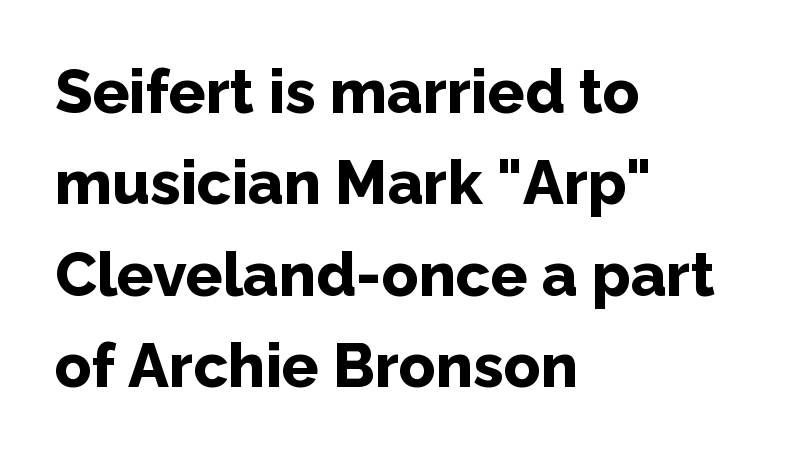
The image shows 61 px bold sans-serif type, upright; set left-aligned, normal line spacing (1.5x), normal letter spacing, not underlined; low stroke contrast and a medium x-height.
